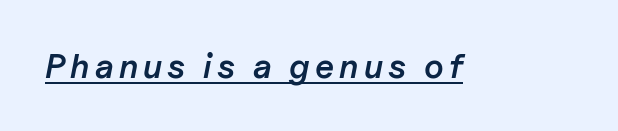
{"italic": "yes", "lean": "right", "slant_degrees": 11, "bold": "semi", "weight": "semibold", "width": "normal", "stroke_contrast": "low", "x_height": "medium", "monospaced": "no", "underline": "yes", "glyph_px": 34}
